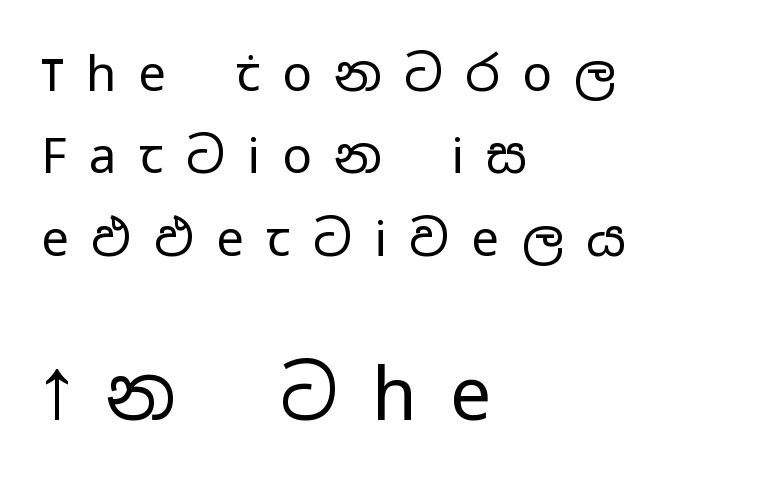
Q: Is the text bold? A: No.
Q: Is the text italic (slanted)? A: No, it is upright.
Q: Is the typeface a serif or a sans-serif typeface? A: Sans-serif.
Q: Is the text underlined? A: No.
Q: How is the paragraph aligned? A: Left-aligned.
Q: Is the spacing between letters normal or unusually wide? A: Unusually wide.
Q: Is the spacing between lines tight, normal or loose? A: Normal.
Q: Which block of text is set in a larger size, the first (top) or the second (bottom)? A: The second (bottom) one.
Q: Width (condensed, normal, or wide)? A: Wide.
Q: Stroke contrast? A: Low.
Q: x-height? A: Medium.
Q: Monospaced? A: No.
